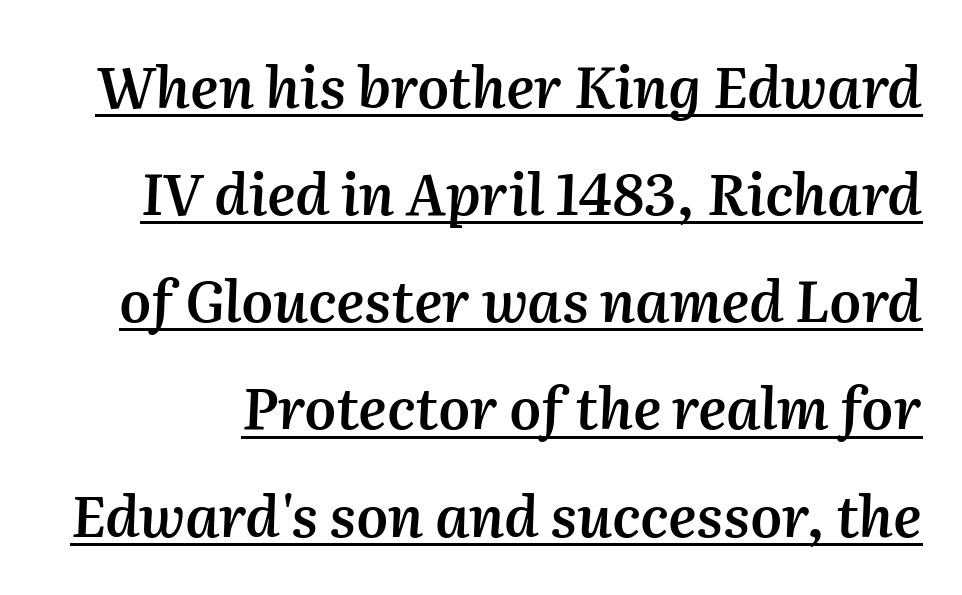
{"italic": "yes", "lean": "right", "slant_degrees": 2, "bold": "semi", "weight": "semibold", "width": "normal", "stroke_contrast": "medium", "x_height": "medium", "monospaced": "no", "underline": "yes", "line_spacing_ratio": 1.88, "letter_spacing": "normal", "letter_spacing_em": 0.0, "glyph_px": 57}
